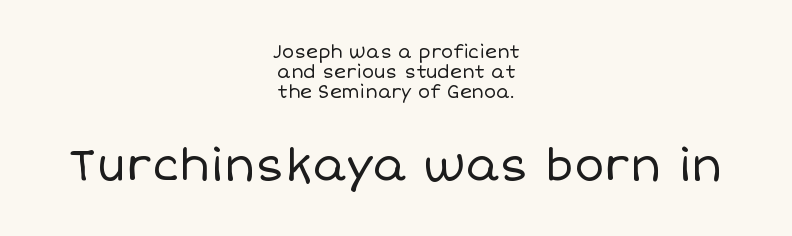
{"italic": "no", "bold": "no", "weight": "regular", "width": "normal", "stroke_contrast": "low", "x_height": "large", "monospaced": "no", "underline": "no", "align": "center", "line_spacing": "tight", "line_spacing_ratio": 1.12, "letter_spacing": "normal", "letter_spacing_em": 0.0, "larger_block": "second", "size_ratio": 2.5, "glyph_px": 45}
